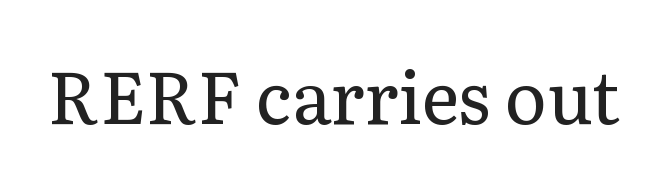
Q: Is the text bold? A: No.
Q: Is the text italic (slanted)? A: No, it is upright.
Q: Is the typeface a serif or a sans-serif typeface? A: Serif.
Q: Is the text underlined? A: No.
Q: Is the spacing between letters normal or unusually wide? A: Normal.
Q: Width (condensed, normal, or wide)? A: Normal.
Q: Stroke contrast? A: Low.
Q: x-height? A: Medium.
Q: Monospaced? A: No.
